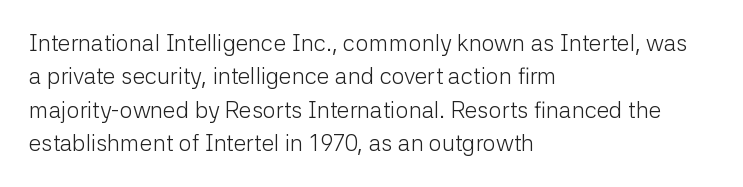
Q: Is the text bold? A: No.
Q: Is the text italic (slanted)? A: No, it is upright.
Q: Is the text underlined? A: No.
Q: How is the paragraph aligned? A: Left-aligned.
Q: Is the spacing between letters normal or unusually wide? A: Normal.
Q: Is the spacing between lines tight, normal or loose? A: Normal.
